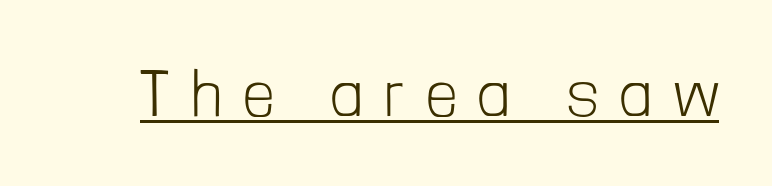
The image shows 65 px light, condensed sans-serif type, upright; set unusually wide letter spacing (+0.35 em), underlined; low stroke contrast and a medium x-height.
